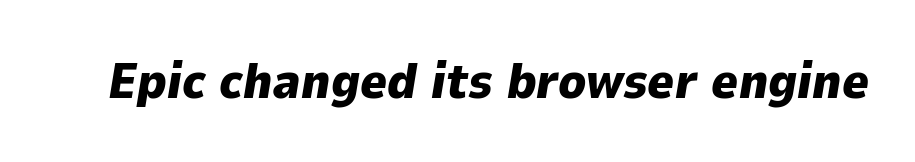
Q: Is the text bold? A: Yes.
Q: Is the text italic (slanted)? A: Yes, it leans right by about 9 degrees.
Q: Is the text underlined? A: No.
Q: Is the spacing between letters normal or unusually wide? A: Normal.
Q: Width (condensed, normal, or wide)? A: Normal.
Q: Stroke contrast? A: Low.
Q: x-height? A: Medium.
Q: Monospaced? A: No.
